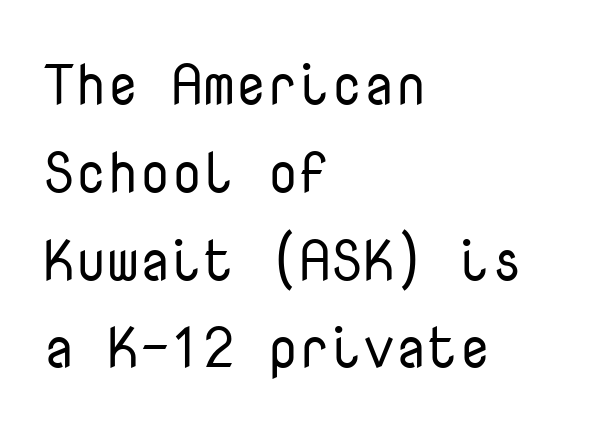
The image shows 57 px regular-weight sans-serif type, upright, monospaced; set left-aligned, normal line spacing (1.54x), normal letter spacing, not underlined; low stroke contrast and a medium x-height.
